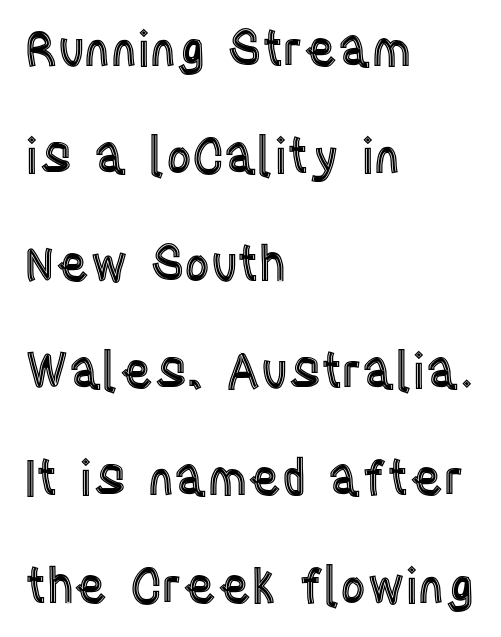
Q: Is the text italic (slanted)? A: No, it is upright.
Q: Is the text underlined? A: No.
Q: How is the paragraph aligned? A: Left-aligned.
Q: Is the spacing between letters normal or unusually wide? A: Normal.
Q: Is the spacing between lines tight, normal or loose? A: Loose.
Q: Width (condensed, normal, or wide)? A: Condensed.
Q: x-height? A: Large.
Q: Monospaced? A: No.
